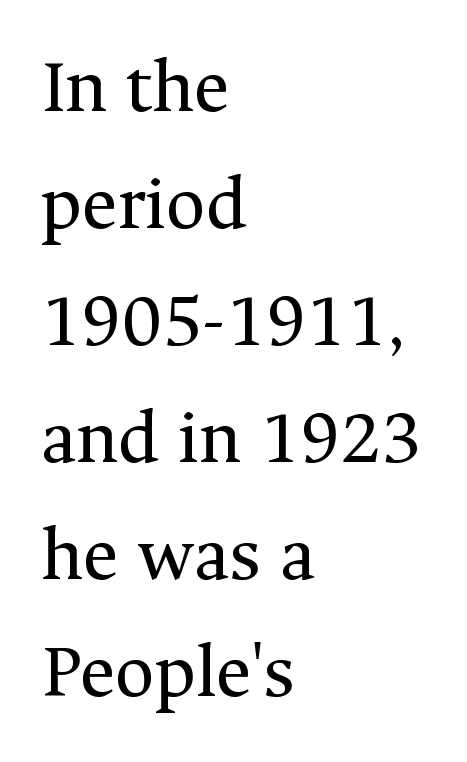
Line spacing here is normal. Nobody drew a line under any word here. Default kerning and tracking; the words read as compact shapes. Upright lettering throughout. The typeface chosen for these lines features serifs. Summary of weight: not heavy and not bold.
